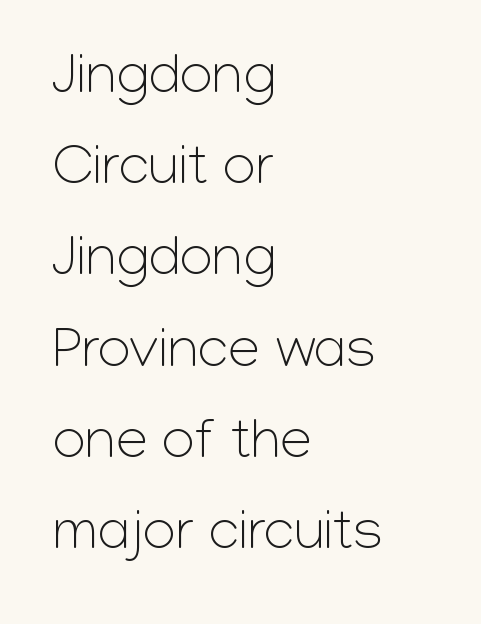
Q: Is the text bold? A: No.
Q: Is the text italic (slanted)? A: No, it is upright.
Q: Is the typeface a serif or a sans-serif typeface? A: Sans-serif.
Q: Is the text underlined? A: No.
Q: How is the paragraph aligned? A: Left-aligned.
Q: Is the spacing between letters normal or unusually wide? A: Normal.
Q: Is the spacing between lines tight, normal or loose? A: Normal.
Q: Width (condensed, normal, or wide)? A: Normal.
Q: Stroke contrast? A: Low.
Q: x-height? A: Medium.
Q: Monospaced? A: No.
